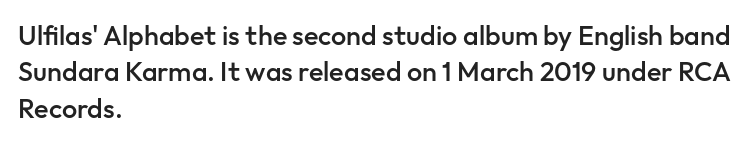
Q: Is the text bold? A: Semi-bold.
Q: Is the text italic (slanted)? A: No, it is upright.
Q: Is the text underlined? A: No.
Q: How is the paragraph aligned? A: Left-aligned.
Q: Is the spacing between letters normal or unusually wide? A: Normal.
Q: Is the spacing between lines tight, normal or loose? A: Normal.
